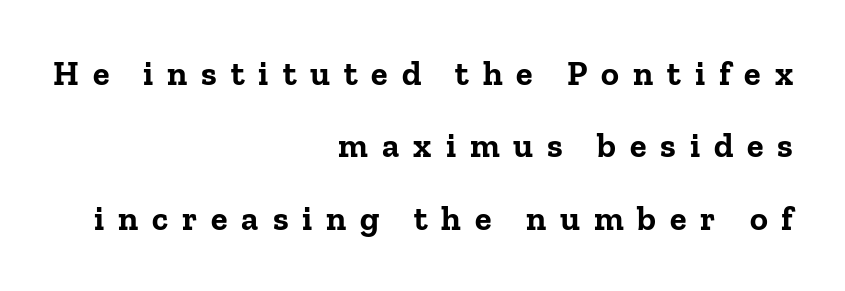
{"serif": "yes", "italic": "no", "bold": "yes", "weight": "bold", "width": "normal", "stroke_contrast": "low", "x_height": "medium", "monospaced": "no", "underline": "no", "align": "right", "line_spacing": "loose", "line_spacing_ratio": 2.13, "letter_spacing": "wide", "letter_spacing_em": 0.41, "glyph_px": 34}
